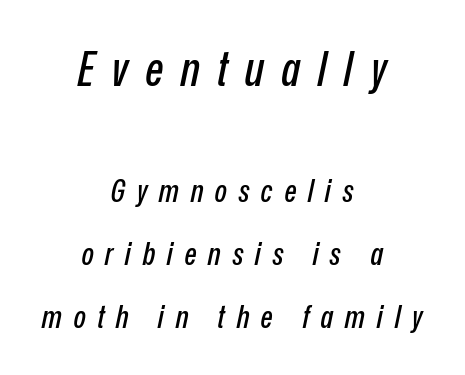
The image shows 48 px condensed type, italic (leaning right); set centered, loose line spacing (1.96x), unusually wide letter spacing (+0.36 em), not underlined; the first (top) block is 1.5x larger; low stroke contrast and a medium x-height.
